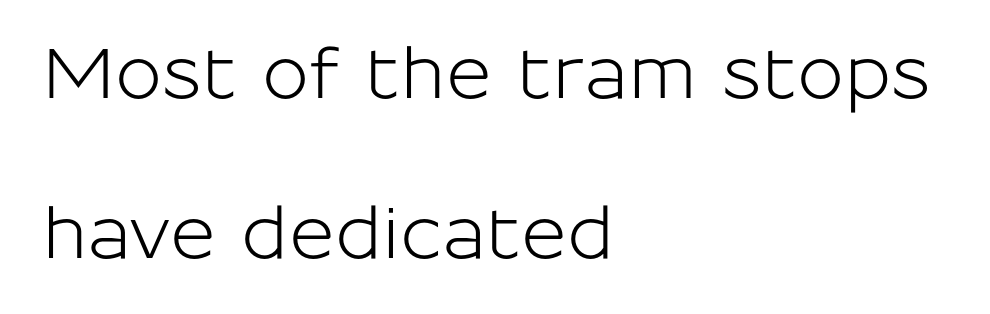
The image shows 70 px sans-serif type, upright; set left-aligned, loose line spacing (2.28x), normal letter spacing, not underlined; low stroke contrast and a medium x-height.
